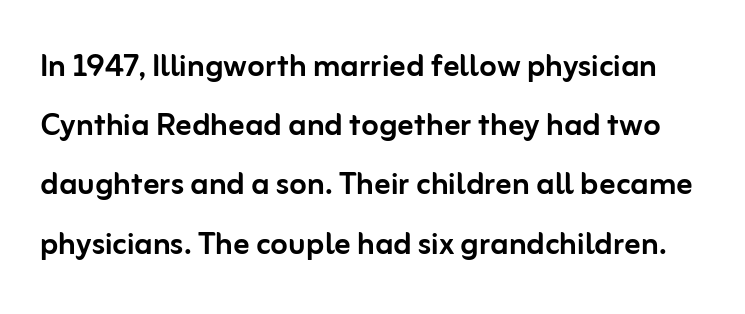
The image shows 40 px sans-serif type, upright; set normal line spacing (1.48x), normal letter spacing, not underlined; low stroke contrast and a medium x-height.
